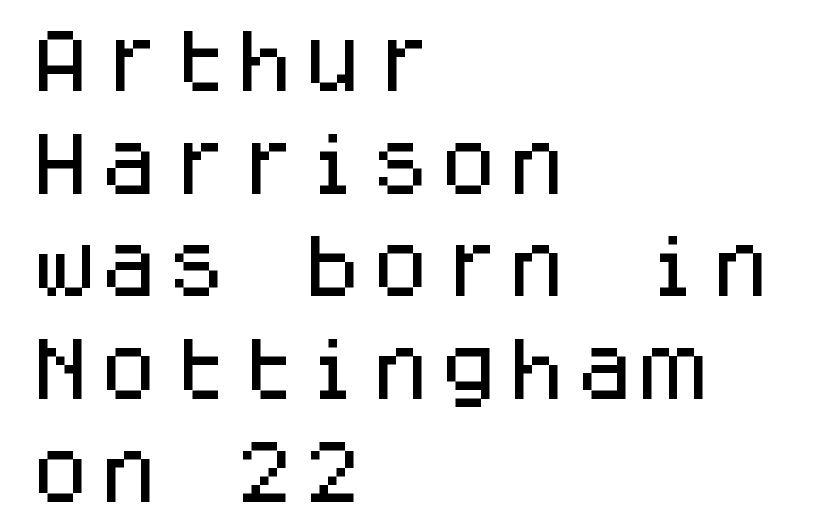
The image shows 68 px sans-serif type, upright, monospaced; set left-aligned, normal line spacing (1.51x), normal letter spacing, not underlined; low stroke contrast and a large x-height.
